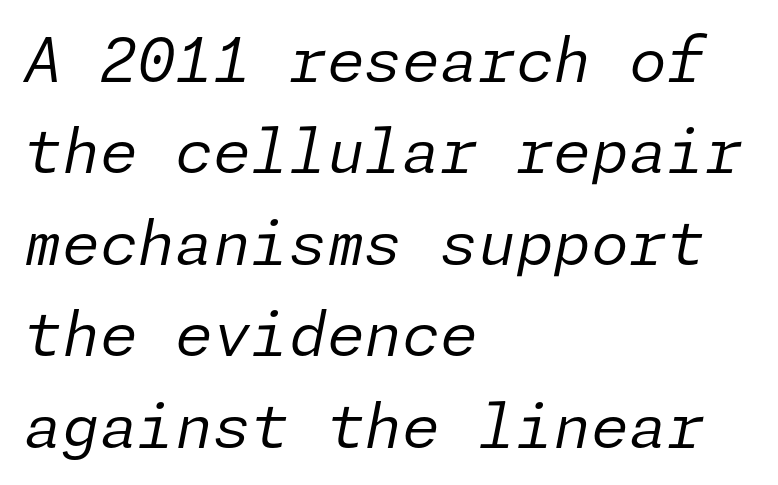
Stems here are at most as thick as an everyday book face. There's an unmistakable incline to the writing here. Letter spacing: default. Type without underlining. Caption: multi-line text, flush left, ragged right. The passage shown stacks its lines at a standard gap.
